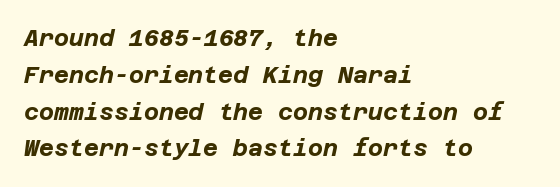
The image shows 23 px bold type, italic (leaning right); set left-aligned, normal line spacing (1.6x), normal letter spacing, not underlined.
